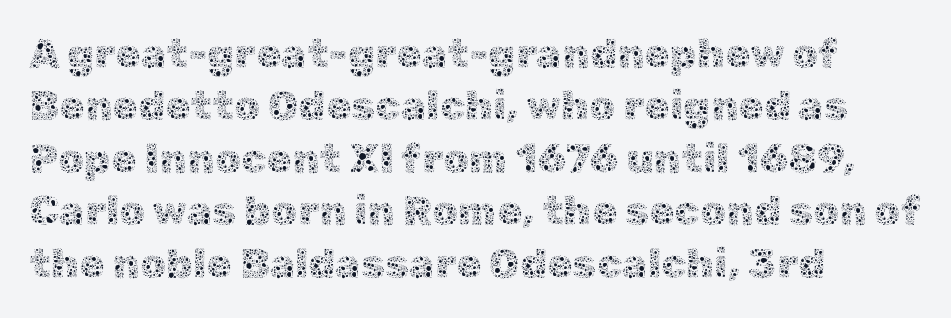
Q: Is the text bold? A: No.
Q: Is the text italic (slanted)? A: No, it is upright.
Q: Is the text underlined? A: No.
Q: How is the paragraph aligned? A: Left-aligned.
Q: Is the spacing between letters normal or unusually wide? A: Normal.
Q: Is the spacing between lines tight, normal or loose? A: Normal.
Q: Width (condensed, normal, or wide)? A: Normal.
Q: x-height? A: Medium.
Q: Monospaced? A: No.
